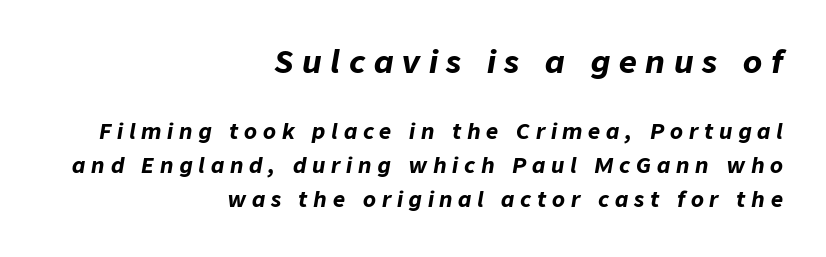
The image shows 31 px bold type, italic (leaning right); set right-aligned, normal line spacing (1.62x), unusually wide letter spacing (+0.28 em), not underlined; the first (top) block is 1.48x larger; low stroke contrast and a medium x-height.
